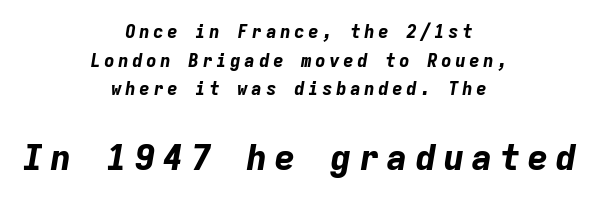
{"italic": "yes", "lean": "right", "slant_degrees": 9, "bold": "yes", "weight": "bold", "width": "normal", "stroke_contrast": "low", "x_height": "medium", "monospaced": "yes", "underline": "no", "align": "center", "line_spacing": "normal", "line_spacing_ratio": 1.59, "larger_block": "second", "size_ratio": 2.0, "glyph_px": 36}
